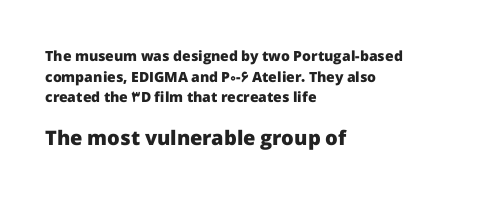
The image shows 20 px bold type, upright; set left-aligned, normal line spacing (1.47x), normal letter spacing, not underlined; the second (bottom) block is 1.43x larger.
